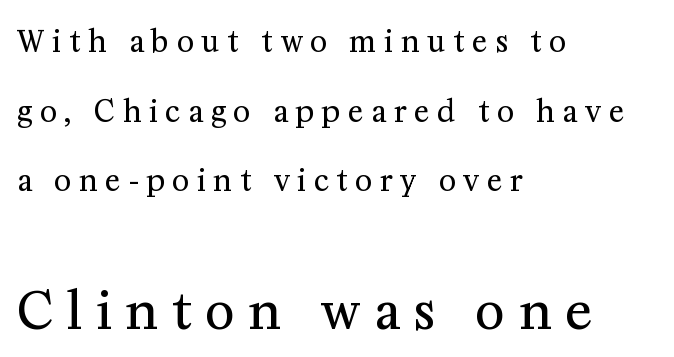
Q: Is the text bold? A: No.
Q: Is the text italic (slanted)? A: No, it is upright.
Q: Is the typeface a serif or a sans-serif typeface? A: Serif.
Q: Is the text underlined? A: No.
Q: How is the paragraph aligned? A: Left-aligned.
Q: Is the spacing between letters normal or unusually wide? A: Unusually wide.
Q: Is the spacing between lines tight, normal or loose? A: Loose.
Q: Which block of text is set in a larger size, the first (top) or the second (bottom)? A: The second (bottom) one.
Q: Width (condensed, normal, or wide)? A: Normal.
Q: Stroke contrast? A: Medium.
Q: x-height? A: Medium.
Q: Monospaced? A: No.
